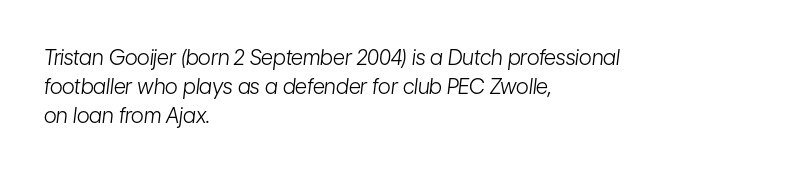
Q: Is the text bold? A: No.
Q: Is the text italic (slanted)? A: Yes, it leans right by about 7 degrees.
Q: Is the text underlined? A: No.
Q: How is the paragraph aligned? A: Left-aligned.
Q: Is the spacing between letters normal or unusually wide? A: Normal.
Q: Is the spacing between lines tight, normal or loose? A: Normal.
